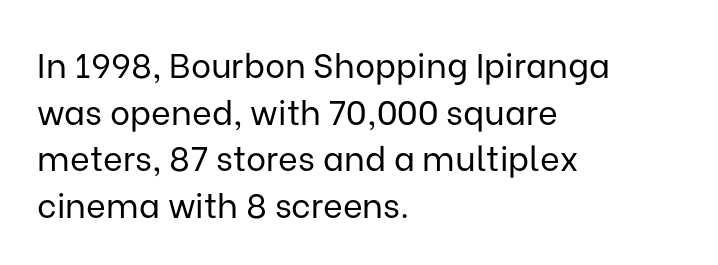
Q: Is the text bold? A: No.
Q: Is the text italic (slanted)? A: No, it is upright.
Q: Is the typeface a serif or a sans-serif typeface? A: Sans-serif.
Q: Is the text underlined? A: No.
Q: How is the paragraph aligned? A: Left-aligned.
Q: Is the spacing between letters normal or unusually wide? A: Normal.
Q: Is the spacing between lines tight, normal or loose? A: Normal.
Q: Width (condensed, normal, or wide)? A: Normal.
Q: Stroke contrast? A: Low.
Q: x-height? A: Medium.
Q: Monospaced? A: No.
